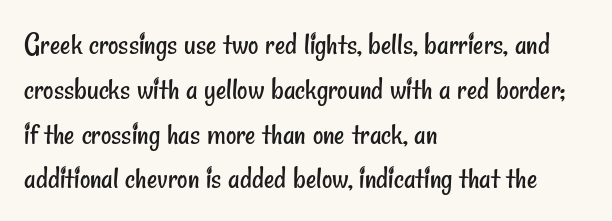
Do the characters align in a grid? No, the font is proportional. Classification — sans serif. Any mark beneath the type? The region is blank. The face looks like a standard text weight, possibly lighter. Compared with a centered layout, this one pins lines to the left instead.
